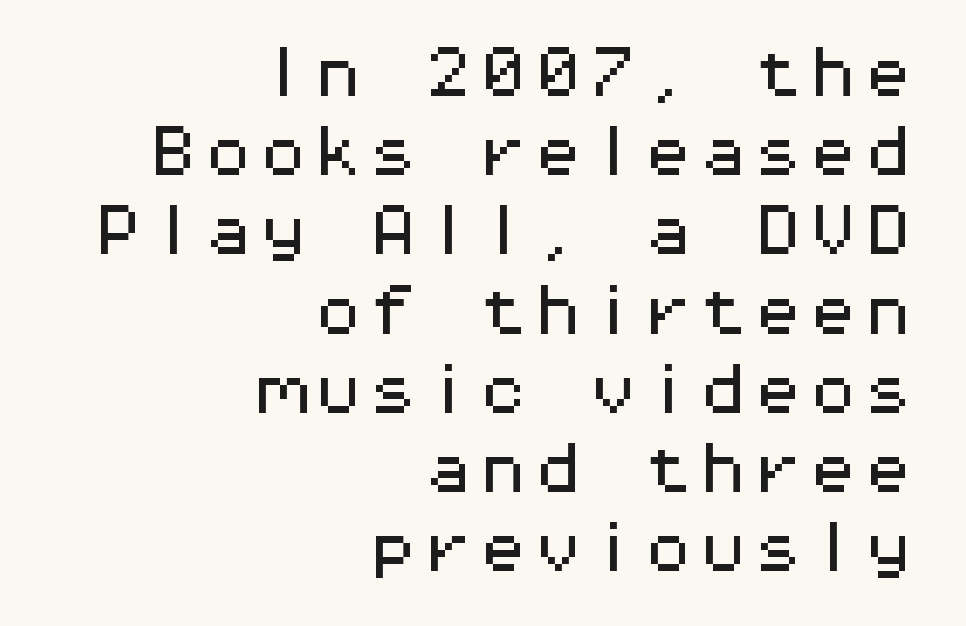
Nope, no serifs anywhere on these letters. One glance says typical: line gaps are just what's usual. You could count columns in this text — the font is strictly monospaced. The text block is weighted toward the right margin, trailing off unevenly leftward. The typography opts for an upright posture over an oblique one.
